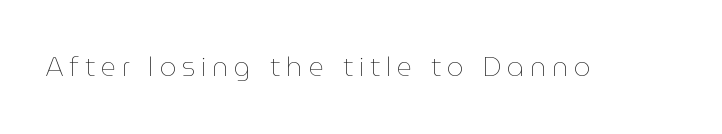
The image shows 26 px text type, upright; set unusually wide letter spacing (+0.23 em), not underlined.
